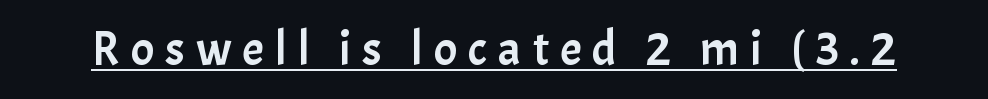
Q: Is the text italic (slanted)? A: No, it is upright.
Q: Is the typeface a serif or a sans-serif typeface? A: Sans-serif.
Q: Is the text underlined? A: Yes.
Q: Is the spacing between letters normal or unusually wide? A: Unusually wide.
Q: Width (condensed, normal, or wide)? A: Normal.
Q: Stroke contrast? A: Low.
Q: x-height? A: Medium.
Q: Monospaced? A: No.
